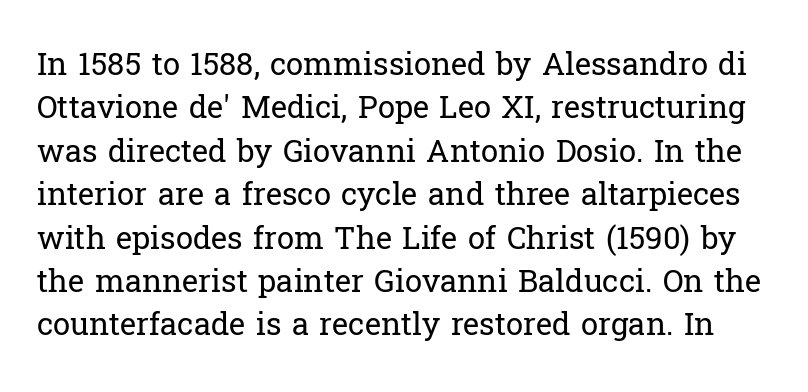
Q: Is the text bold? A: No.
Q: Is the text italic (slanted)? A: No, it is upright.
Q: Is the typeface a serif or a sans-serif typeface? A: Serif.
Q: Is the text underlined? A: No.
Q: Is the spacing between letters normal or unusually wide? A: Normal.
Q: Is the spacing between lines tight, normal or loose? A: Normal.
Q: Width (condensed, normal, or wide)? A: Normal.
Q: Stroke contrast? A: Low.
Q: x-height? A: Medium.
Q: Monospaced? A: No.
